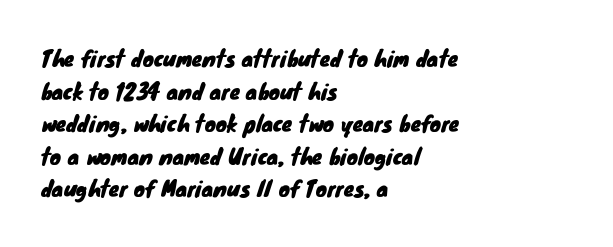
Q: Is the text underlined? A: No.
Q: How is the paragraph aligned? A: Left-aligned.
Q: Is the spacing between letters normal or unusually wide? A: Normal.
Q: Is the spacing between lines tight, normal or loose? A: Normal.
